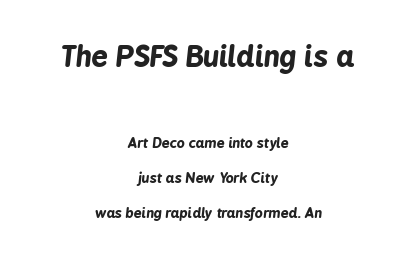
{"italic": "yes", "lean": "right", "slant_degrees": 6, "bold": "yes", "weight": "bold", "width": "condensed", "stroke_contrast": "low", "x_height": "medium", "monospaced": "no", "underline": "no", "align": "center", "line_spacing": "loose", "line_spacing_ratio": 2.5, "letter_spacing": "normal", "letter_spacing_em": 0.0, "larger_block": "first", "size_ratio": 2.07, "glyph_px": 29}
